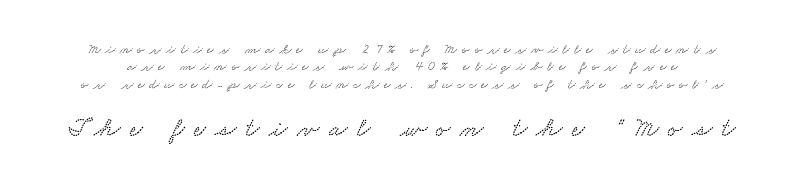
The image shows 27 px text type; set line spacing 1.24x, unusually wide letter spacing (+0.35 em), not underlined; the second (bottom) block is 1.93x larger.
